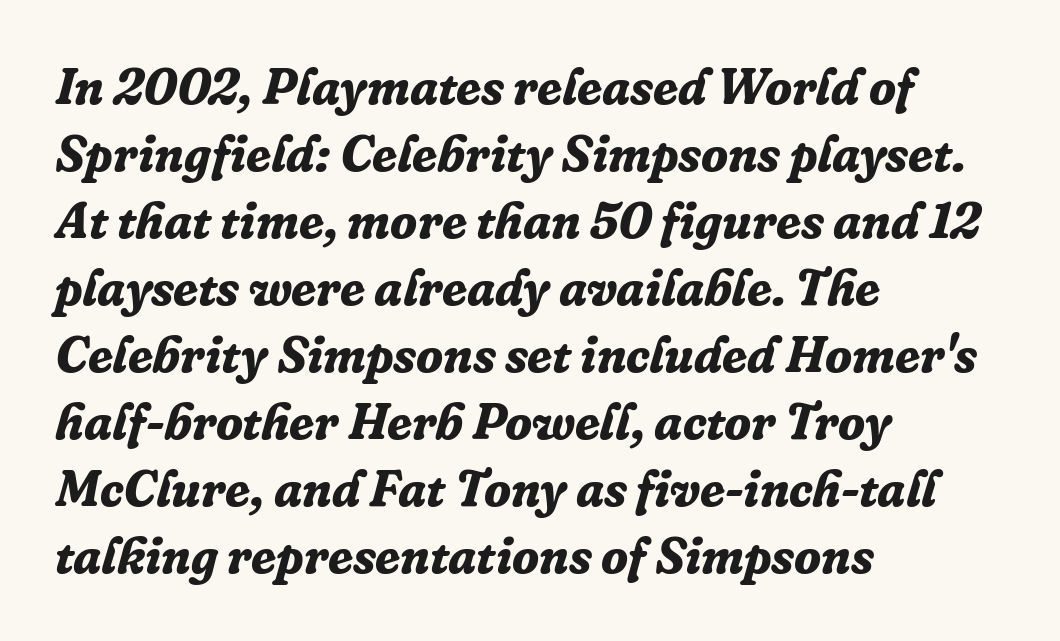
The image shows 50 px bold serif type, italic (leaning right); set left-aligned, normal line spacing (1.34x), normal letter spacing, not underlined; low stroke contrast and a medium x-height.
